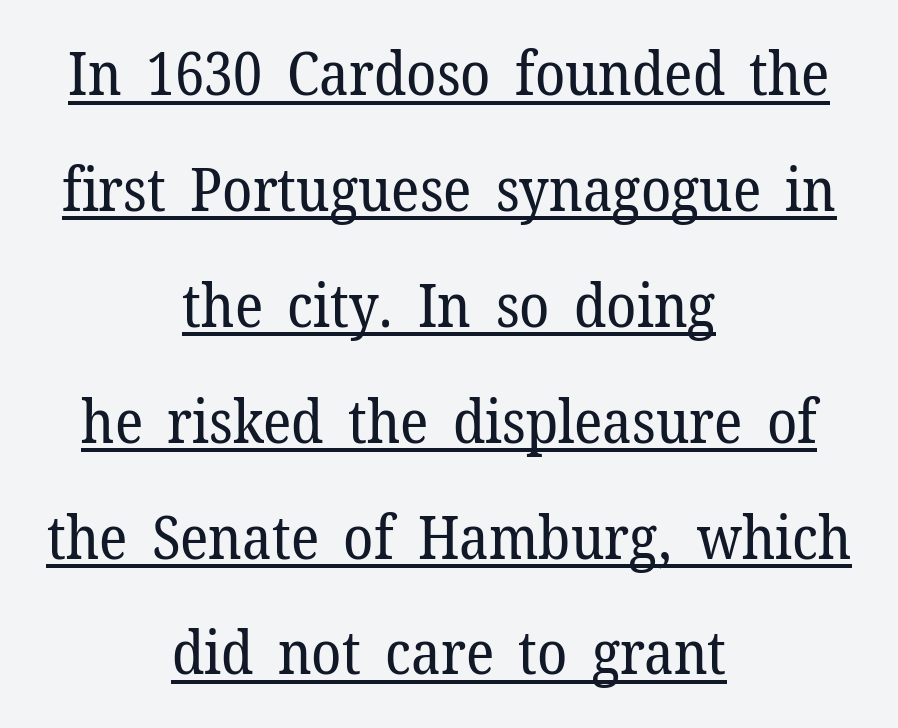
Q: Is the text bold? A: No.
Q: Is the text italic (slanted)? A: No, it is upright.
Q: Is the typeface a serif or a sans-serif typeface? A: Serif.
Q: Is the text underlined? A: Yes.
Q: How is the paragraph aligned? A: Centered.
Q: Is the spacing between letters normal or unusually wide? A: Normal.
Q: Is the spacing between lines tight, normal or loose? A: Loose.
Q: Width (condensed, normal, or wide)? A: Normal.
Q: Stroke contrast? A: Low.
Q: x-height? A: Medium.
Q: Monospaced? A: No.
